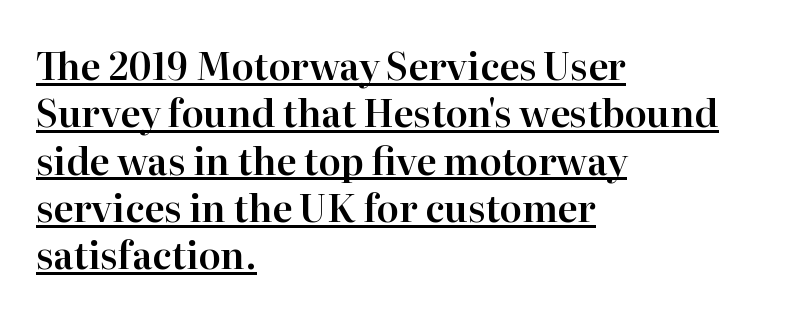
Tall strokes in this sample are plumb rather than angled. The rows are spaced the way most documents space them. The text block is weighted toward the left margin, trailing off unevenly rightward. Emphasis is given by a line drawn under the lettering. Spacing verdict: proportional, widths tailored to each character.
